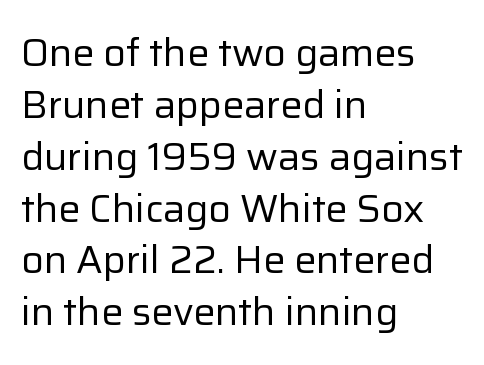
Line spacing here is normal. Posture: upright roman. You could not count columns in this text — the font is proportionally spaced. The line texture is even and compact thanks to regular tracking. Only glyphs here, with clear space below each row. Serif or sans? Sans — the stroke terminals are bare.
